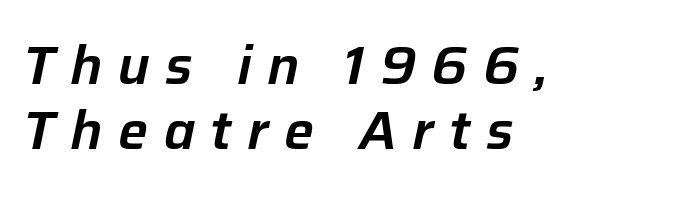
Reading down the block, your eye returns to a fixed left position each line. Inter-character spacing is expanded well beyond the font's built-in metrics. Compared with ordinary roman type, these characters are visibly tilted. The specimen omits any rule beneath the text block's lines. Think of a printed novel: that variable character pitch is what you see here.
